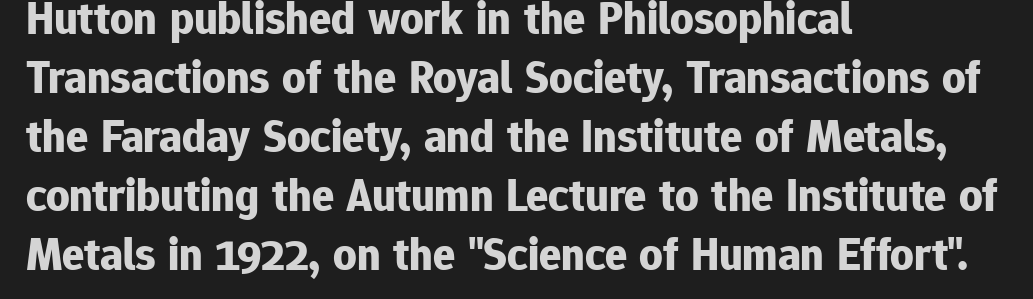
These lines carry a lot of weight — the face is fully bold. The face used here is a sans, in the tradition of grotesques and geometrics. Nope, not italic — everything's standing straight. Line beginnings align vertically; line endings do not. Proportional: the letters do not fall into vertical columns. The block of text has a typical density, with ordinary space between rows.
